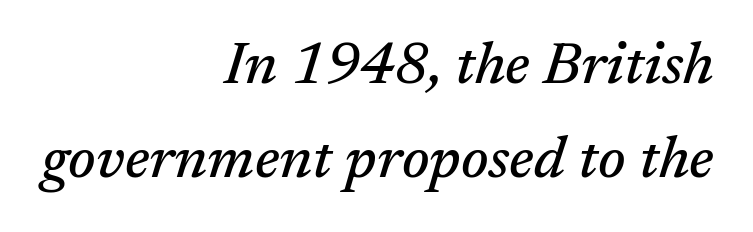
{"serif": "yes", "italic": "yes", "lean": "right", "slant_degrees": 17, "width": "normal", "stroke_contrast": "medium", "x_height": "medium", "monospaced": "no", "underline": "no", "align": "right", "line_spacing": "normal", "line_spacing_ratio": 1.59, "letter_spacing": "normal", "letter_spacing_em": 0.0, "glyph_px": 59}
